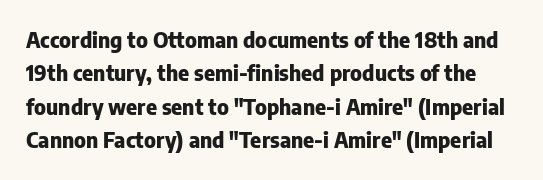
Q: Is the text bold? A: Yes.
Q: Is the text italic (slanted)? A: No, it is upright.
Q: Is the text underlined? A: No.
Q: Is the spacing between letters normal or unusually wide? A: Normal.
Q: Is the spacing between lines tight, normal or loose? A: Normal.
